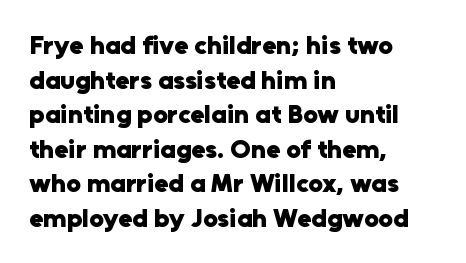
Do the letters lean? They stand straight. Standard letterfit; no display-style spreading of the glyphs. The strip under each line holds only bare page. The rendering anchors every line to the left-hand side. The glyphs have the mass of a bold cut. Quick note: interline space is typical.
